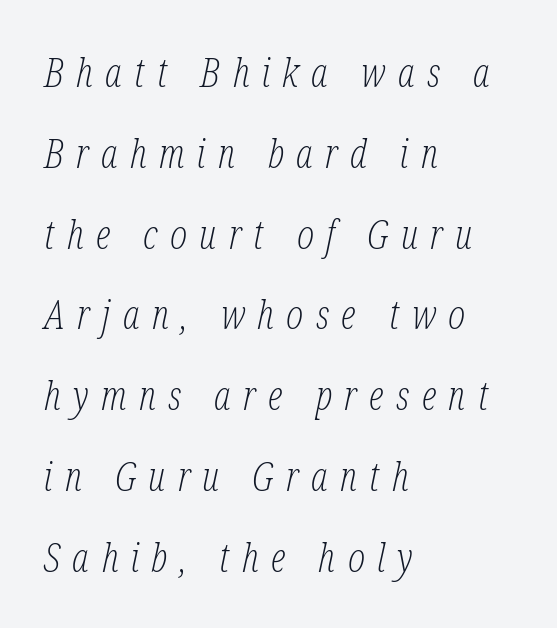
A light-to-regular cut is what we see here. When letters slant like this, we call the style italic. Glance below the letters and you will spot only blank space. Does the copy run flush right? No — it runs flush left. The tracking jumps out immediately: characters are airy and widely separated. The font family rendered here belongs to the serif group.
